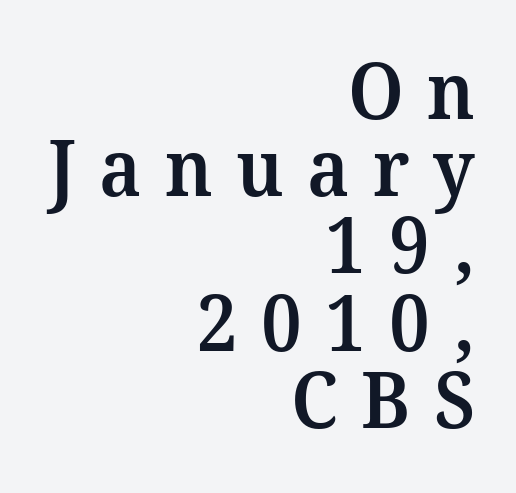
The designer went with a serif here, giving each stem small feet. The specimen reads as upright at a glance. The horizontal fit of the characters is loose and conspicuously gappy. Summary of vertical rhythm: compact, with narrow interline spacing. The glyphs have the mass of a demibold cut, below bold. In CSS terms this would be text-align: right.
